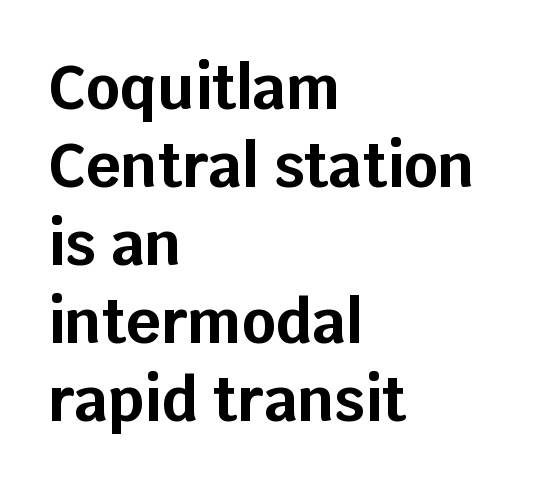
Vertical strokes here are truly vertical. Typographic density is high because the face is bold. In terms of letterform style, serifs are entirely absent. Spacing between characters is what you'd get straight out of the box. A classic flush-left, rag-right setting is used for this passage.
